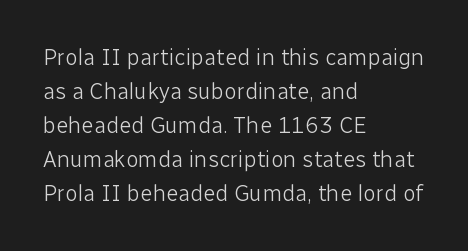
The image shows 23 px text type, upright; set left-aligned, normal line spacing (1.48x), normal letter spacing, not underlined.
